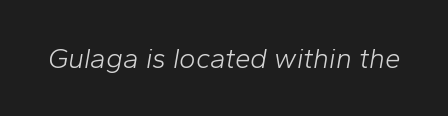
This sample has the flowing, uneven cadence of proportional lettering. The typography opts for an oblique posture over an upright one. Bare-footed words on every line. The strokes are not fattened; the text isn't bold.
